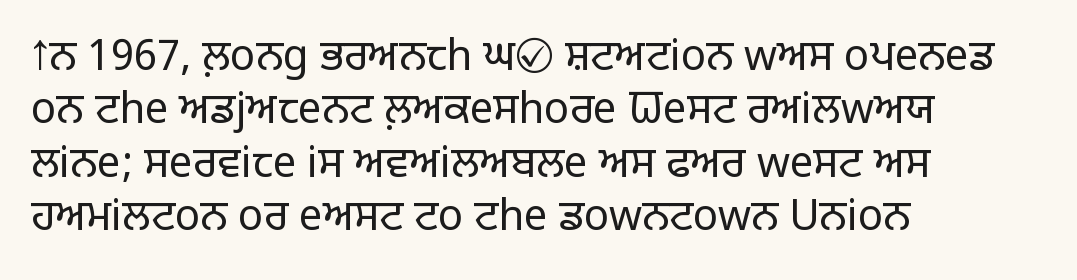
Q: Is the text bold? A: No.
Q: Is the text italic (slanted)? A: No, it is upright.
Q: Is the typeface a serif or a sans-serif typeface? A: Sans-serif.
Q: Is the text underlined? A: No.
Q: How is the paragraph aligned? A: Left-aligned.
Q: Is the spacing between letters normal or unusually wide? A: Normal.
Q: Is the spacing between lines tight, normal or loose? A: Normal.
Q: Width (condensed, normal, or wide)? A: Normal.
Q: Stroke contrast? A: Low.
Q: x-height? A: Large.
Q: Monospaced? A: No.
